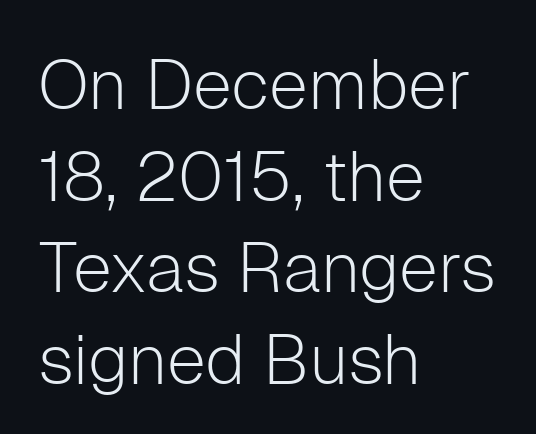
The image shows 70 px light sans-serif type, upright; set left-aligned, normal line spacing (1.31x), normal letter spacing, not underlined; low stroke contrast and a medium x-height.
